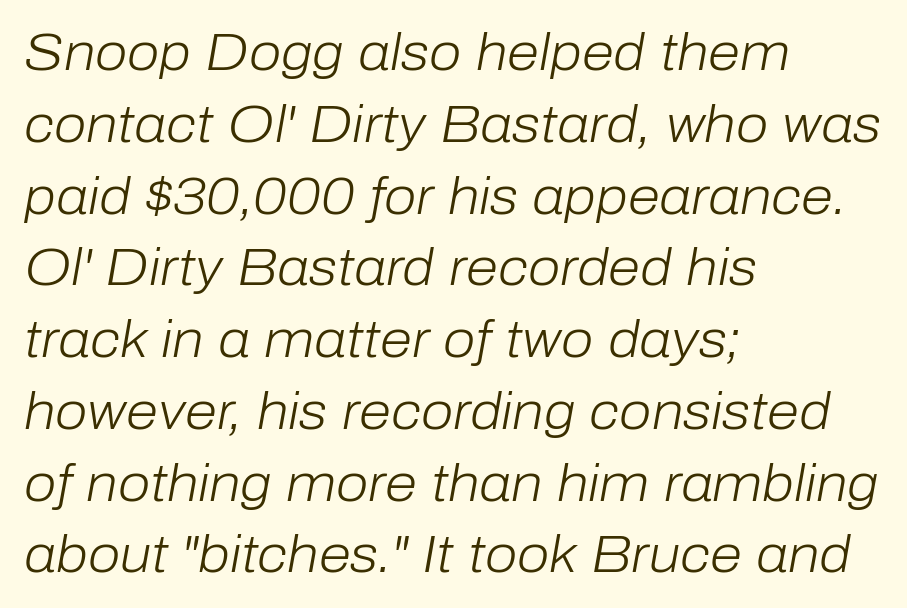
The image shows 52 px light type, italic (leaning right); set left-aligned, normal line spacing (1.38x), normal letter spacing, not underlined; low stroke contrast and a medium x-height.
